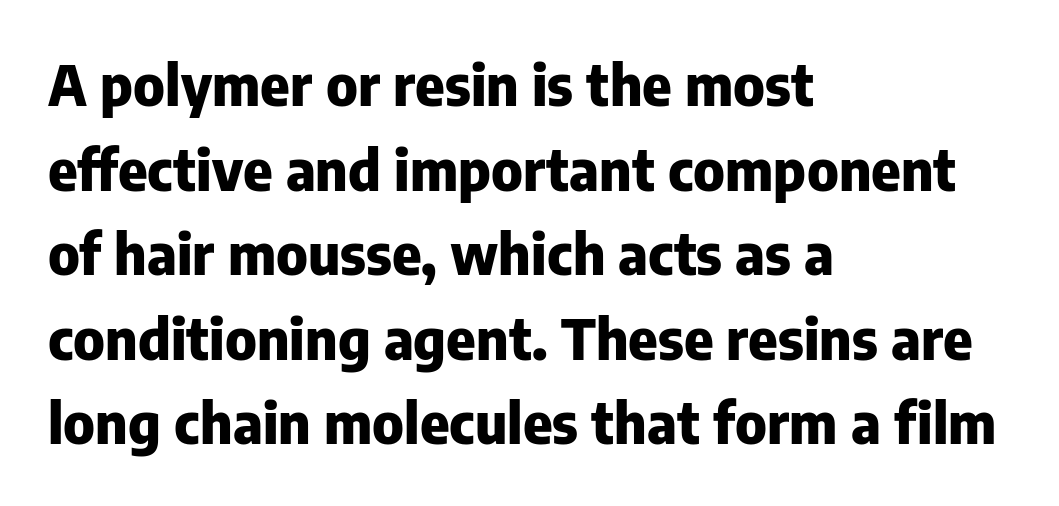
The image shows 56 px heavy sans-serif type, upright; set left-aligned, normal line spacing (1.51x), normal letter spacing, not underlined; low stroke contrast and a medium x-height.
